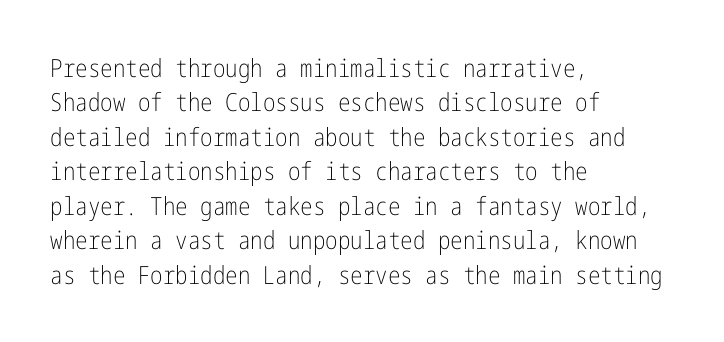
{"italic": "no", "bold": "no", "underline": "no", "align": "left", "line_spacing": "normal", "line_spacing_ratio": 1.38, "letter_spacing": "normal", "letter_spacing_em": 0.0, "glyph_px": 25}
